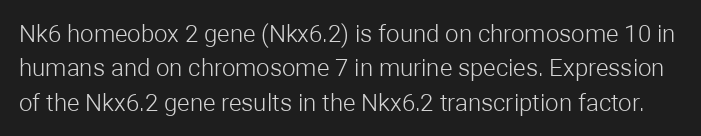
Q: Is the text bold? A: No.
Q: Is the text italic (slanted)? A: No, it is upright.
Q: Is the text underlined? A: No.
Q: Is the spacing between letters normal or unusually wide? A: Normal.
Q: Is the spacing between lines tight, normal or loose? A: Normal.
